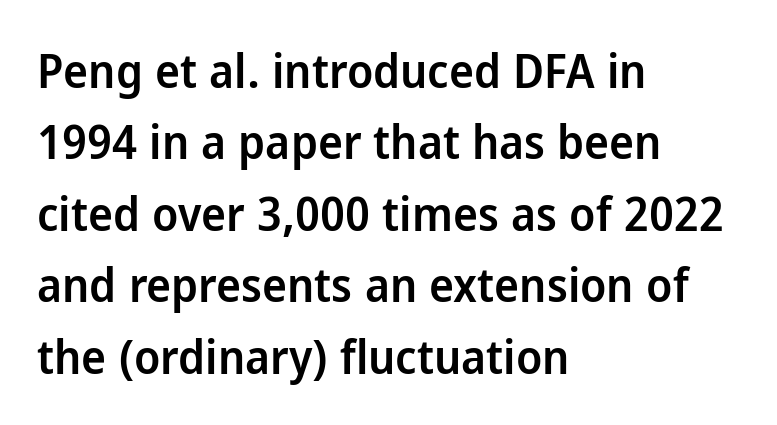
Q: Is the text bold? A: Semi-bold.
Q: Is the text italic (slanted)? A: No, it is upright.
Q: Is the typeface a serif or a sans-serif typeface? A: Sans-serif.
Q: Is the text underlined? A: No.
Q: How is the paragraph aligned? A: Left-aligned.
Q: Is the spacing between letters normal or unusually wide? A: Normal.
Q: Is the spacing between lines tight, normal or loose? A: Normal.
Q: Width (condensed, normal, or wide)? A: Normal.
Q: Stroke contrast? A: Low.
Q: x-height? A: Medium.
Q: Monospaced? A: No.
